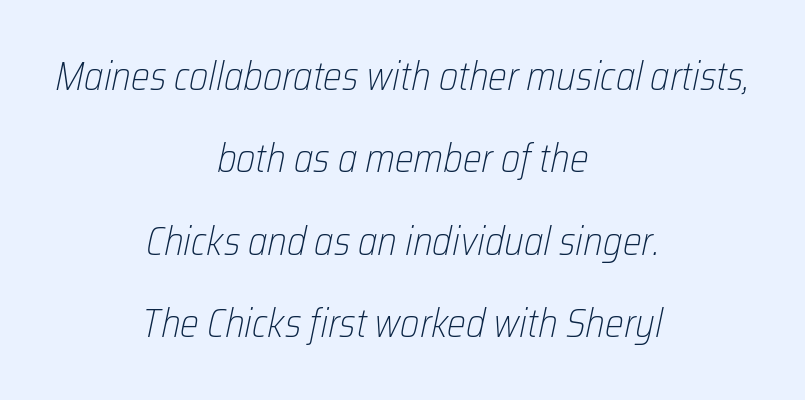
Plain, unruled lines of type. One-word summary of the alignment: center. The weight would be labelled regular, book, light, or lighter still. Looking at the ascenders, they clearly lean. No extra tracking has been applied to these lines.
